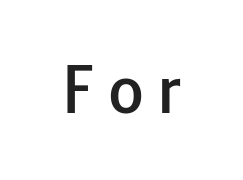
Q: Is the text italic (slanted)? A: No, it is upright.
Q: Is the typeface a serif or a sans-serif typeface? A: Sans-serif.
Q: Is the text underlined? A: No.
Q: Is the spacing between letters normal or unusually wide? A: Unusually wide.
Q: Width (condensed, normal, or wide)? A: Normal.
Q: Stroke contrast? A: Low.
Q: x-height? A: Medium.
Q: Monospaced? A: No.
